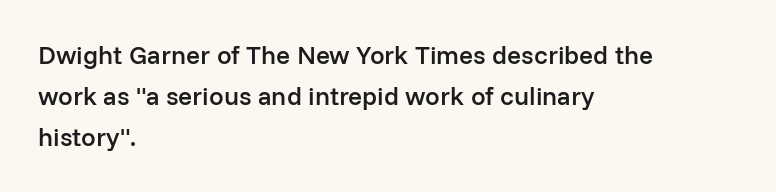
Bold? Not quite — semibold, heavier than regular but stopping short. In CSS terms this would be text-align: left. Does extra space separate the letters? No, they use regular spacing. How would I describe the line gaps? Plain and ordinary. Unlike italic type, these characters show no tilt at all. Honestly, there is no underline to notice here at all.
